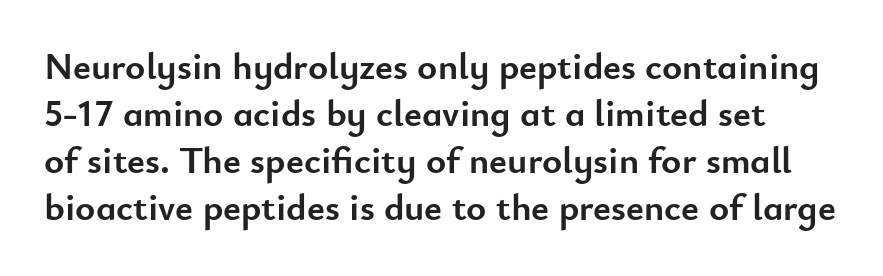
Q: Is the text bold? A: Yes.
Q: Is the text italic (slanted)? A: No, it is upright.
Q: Is the typeface a serif or a sans-serif typeface? A: Sans-serif.
Q: Is the text underlined? A: No.
Q: Is the spacing between letters normal or unusually wide? A: Normal.
Q: Width (condensed, normal, or wide)? A: Normal.
Q: Stroke contrast? A: Low.
Q: x-height? A: Small.
Q: Monospaced? A: No.
